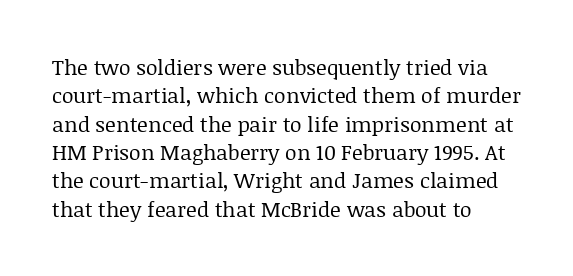
{"italic": "no", "bold": "no", "underline": "no", "align": "left", "line_spacing": "normal", "line_spacing_ratio": 1.35, "letter_spacing": "normal", "letter_spacing_em": 0.0, "glyph_px": 21}
